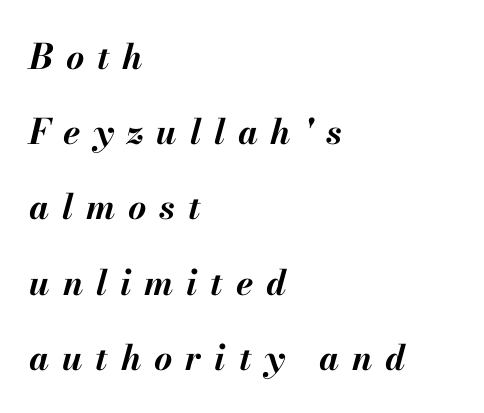
Q: Is the text bold? A: Yes.
Q: Is the text italic (slanted)? A: Yes, it leans right by about 13 degrees.
Q: Is the text underlined? A: No.
Q: How is the paragraph aligned? A: Left-aligned.
Q: Is the spacing between letters normal or unusually wide? A: Unusually wide.
Q: Is the spacing between lines tight, normal or loose? A: Loose.
Q: Width (condensed, normal, or wide)? A: Normal.
Q: Stroke contrast? A: Medium.
Q: x-height? A: Small.
Q: Monospaced? A: No.
